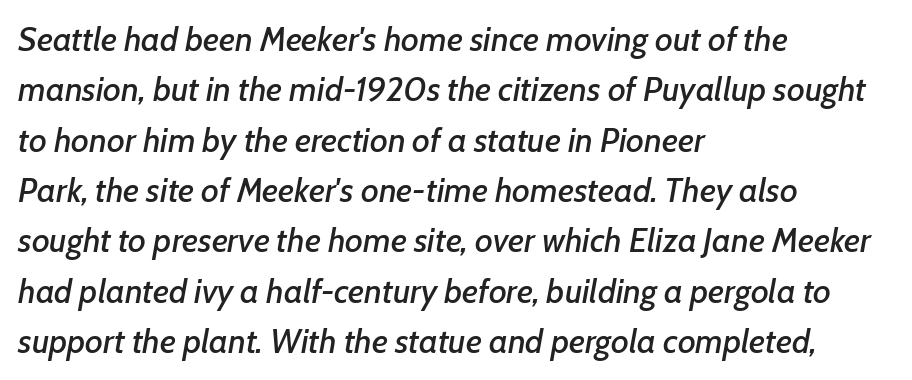
{"italic": "yes", "lean": "right", "slant_degrees": 7, "width": "normal", "stroke_contrast": "low", "x_height": "medium", "monospaced": "no", "underline": "no", "align": "left", "line_spacing": "normal", "line_spacing_ratio": 1.48, "letter_spacing": "normal", "letter_spacing_em": 0.0, "glyph_px": 34}
